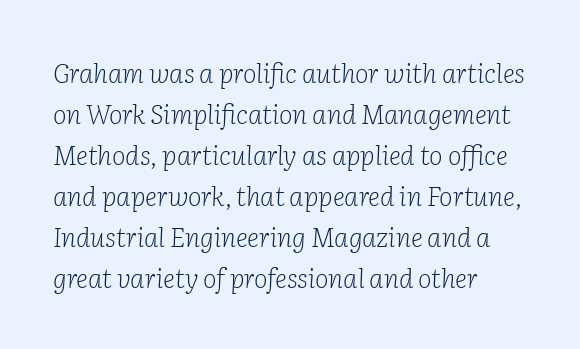
The image shows 26 px text type, italic (leaning right); set left-aligned, normal line spacing (1.58x), normal letter spacing, not underlined.
